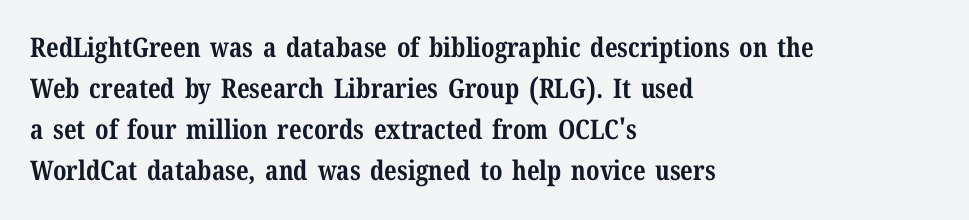
{"italic": "no", "bold": "yes", "underline": "no", "align": "left", "line_spacing": "normal", "line_spacing_ratio": 1.52, "letter_spacing": "normal", "letter_spacing_em": 0.0, "glyph_px": 27}
